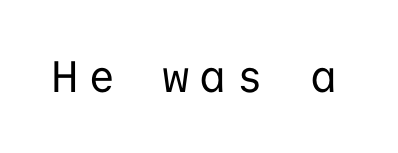
Q: Is the text bold? A: No.
Q: Is the text italic (slanted)? A: No, it is upright.
Q: Is the typeface a serif or a sans-serif typeface? A: Sans-serif.
Q: Is the text underlined? A: No.
Q: Is the spacing between letters normal or unusually wide? A: Unusually wide.
Q: Width (condensed, normal, or wide)? A: Normal.
Q: Stroke contrast? A: Low.
Q: x-height? A: Medium.
Q: Monospaced? A: Yes.
